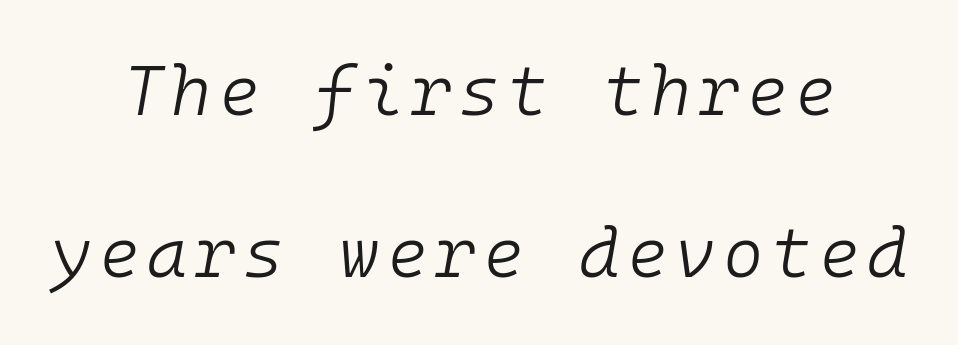
Q: Is the text bold? A: No.
Q: Is the text italic (slanted)? A: Yes, it leans right by about 10 degrees.
Q: Is the text underlined? A: No.
Q: How is the paragraph aligned? A: Centered.
Q: Is the spacing between lines tight, normal or loose? A: Loose.
Q: Width (condensed, normal, or wide)? A: Normal.
Q: Stroke contrast? A: Low.
Q: x-height? A: Medium.
Q: Monospaced? A: Yes.
